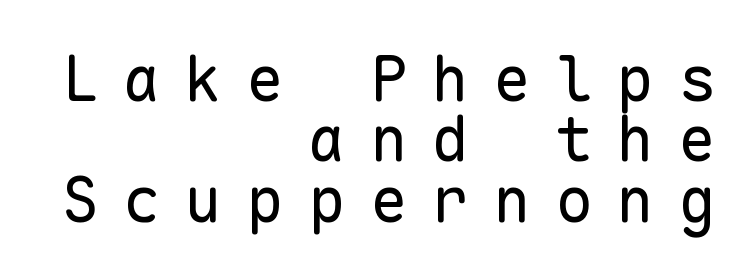
These lines huddle together more closely than default settings would place them. These lines are composed in type without serifs. The type is letterspaced generously, with wide tracking. Unbolded letterforms with no extra heft. Notice how the stems are strictly vertical — no italics here.
